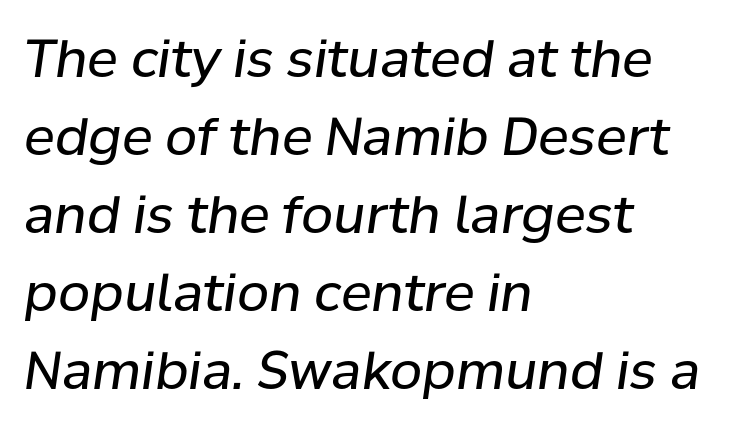
{"italic": "yes", "lean": "right", "slant_degrees": 8, "bold": "no", "weight": "regular", "width": "normal", "stroke_contrast": "low", "x_height": "medium", "monospaced": "no", "underline": "no", "align": "left", "line_spacing": "normal", "line_spacing_ratio": 1.5, "letter_spacing": "normal", "letter_spacing_em": 0.0, "glyph_px": 52}
